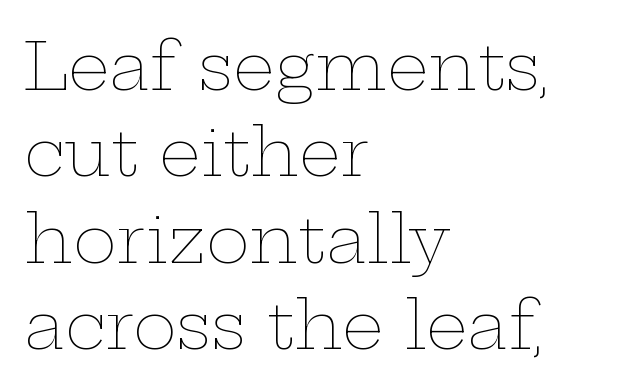
The image shows 66 px thin, wide type, upright; set left-aligned, normal line spacing (1.31x), normal letter spacing, not underlined; low stroke contrast and a medium x-height.
